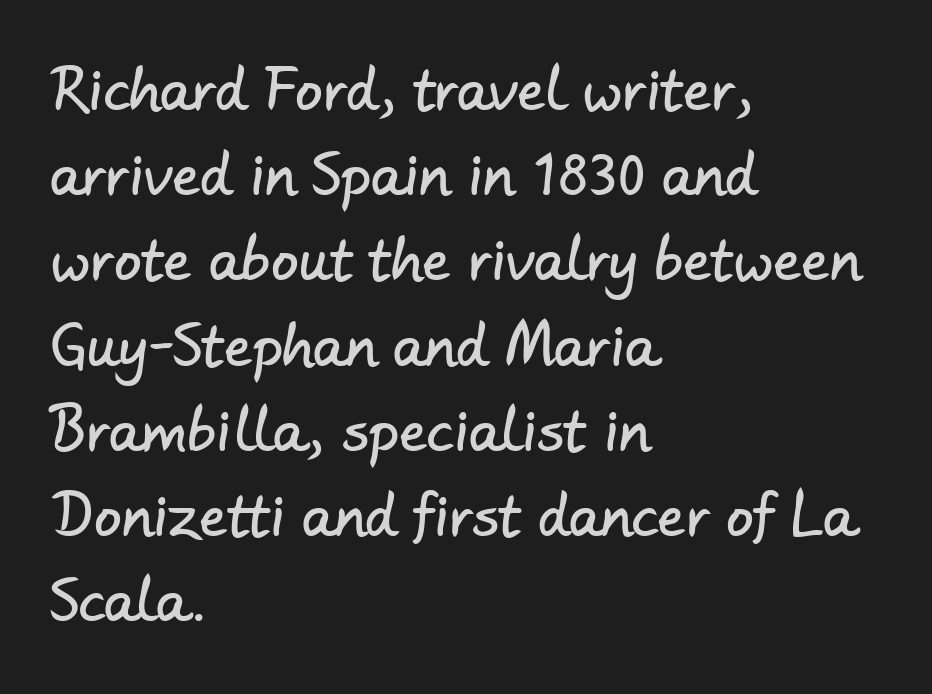
Q: Is the typeface a serif or a sans-serif typeface? A: Sans-serif.
Q: Is the text underlined? A: No.
Q: How is the paragraph aligned? A: Left-aligned.
Q: Is the spacing between letters normal or unusually wide? A: Normal.
Q: Is the spacing between lines tight, normal or loose? A: Normal.
Q: Width (condensed, normal, or wide)? A: Normal.
Q: Stroke contrast? A: Low.
Q: x-height? A: Small.
Q: Monospaced? A: No.
